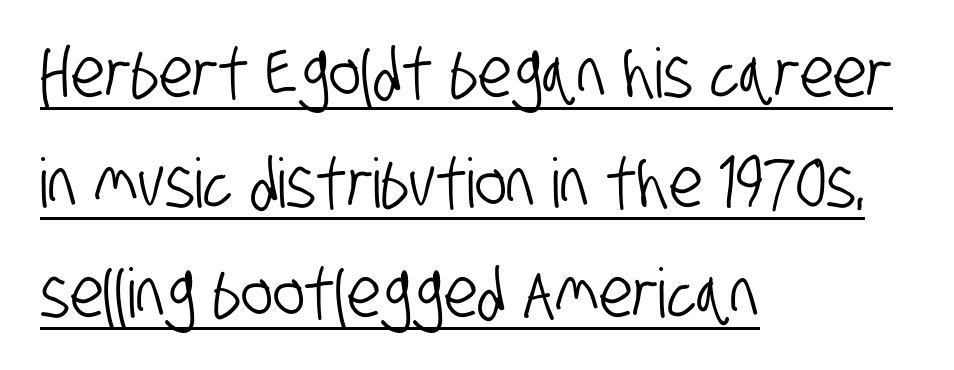
Q: Is the typeface a serif or a sans-serif typeface? A: Sans-serif.
Q: Is the text underlined? A: Yes.
Q: How is the paragraph aligned? A: Left-aligned.
Q: Is the spacing between letters normal or unusually wide? A: Normal.
Q: Is the spacing between lines tight, normal or loose? A: Normal.
Q: Width (condensed, normal, or wide)? A: Condensed.
Q: Stroke contrast? A: Low.
Q: x-height? A: Large.
Q: Monospaced? A: No.
